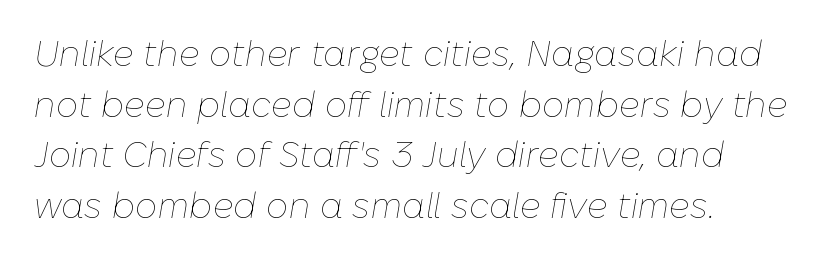
The image shows 35 px thin type, italic (leaning right); set left-aligned, normal line spacing (1.45x), normal letter spacing, not underlined; low stroke contrast and a medium x-height.
